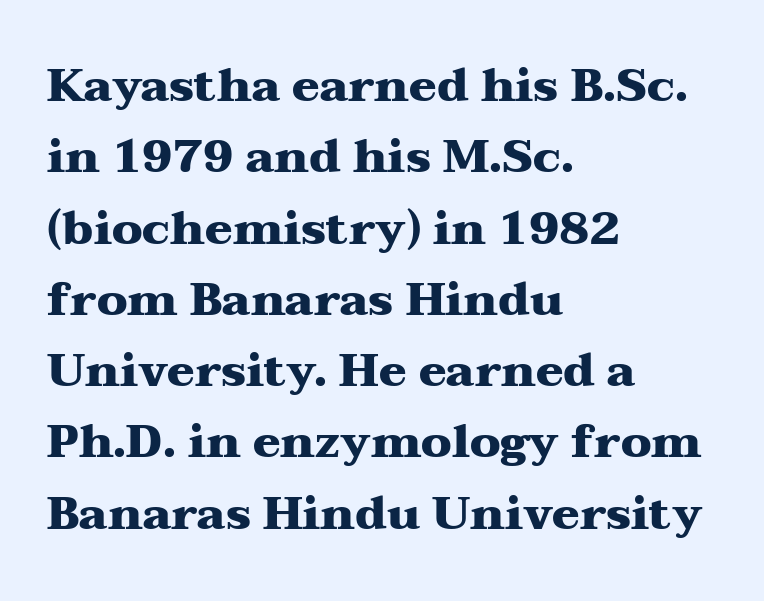
{"serif": "yes", "italic": "no", "bold": "yes", "weight": "heavy", "width": "wide", "stroke_contrast": "medium", "x_height": "medium", "monospaced": "no", "underline": "no", "align": "left", "line_spacing": "normal", "line_spacing_ratio": 1.55, "letter_spacing": "normal", "letter_spacing_em": 0.0, "glyph_px": 46}
